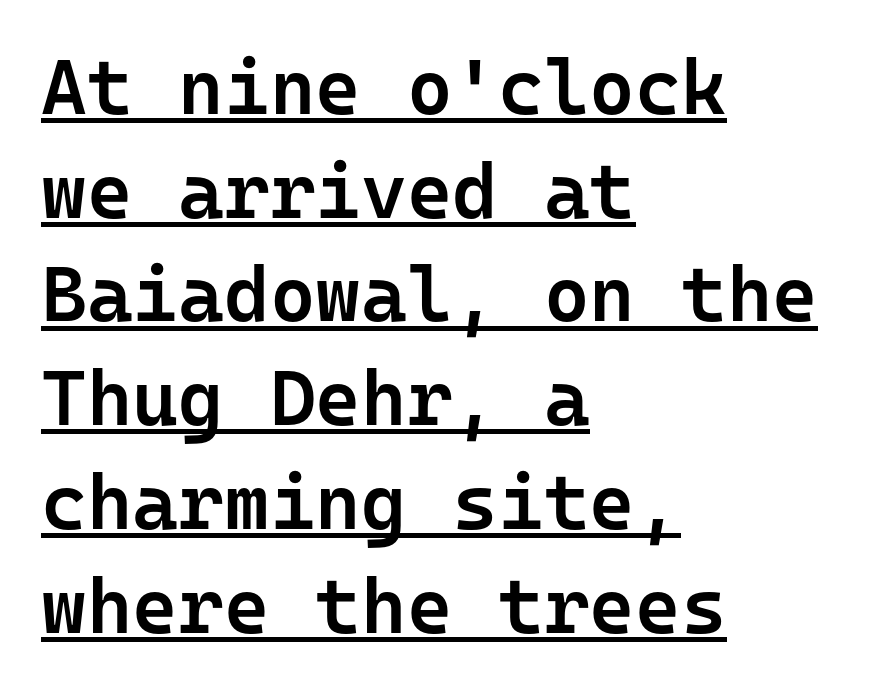
The image shows 78 px semibold sans-serif type, upright, monospaced; set left-aligned, normal line spacing (1.33x), normal letter spacing, underlined; low stroke contrast and a medium x-height.
